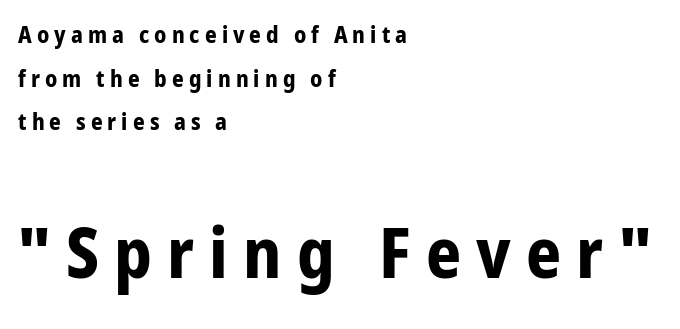
The image shows 69 px bold, condensed sans-serif type, upright; set left-aligned, loose line spacing (1.9x), unusually wide letter spacing (+0.22 em), not underlined; the second (bottom) block is 3.0x larger; low stroke contrast and a medium x-height.
